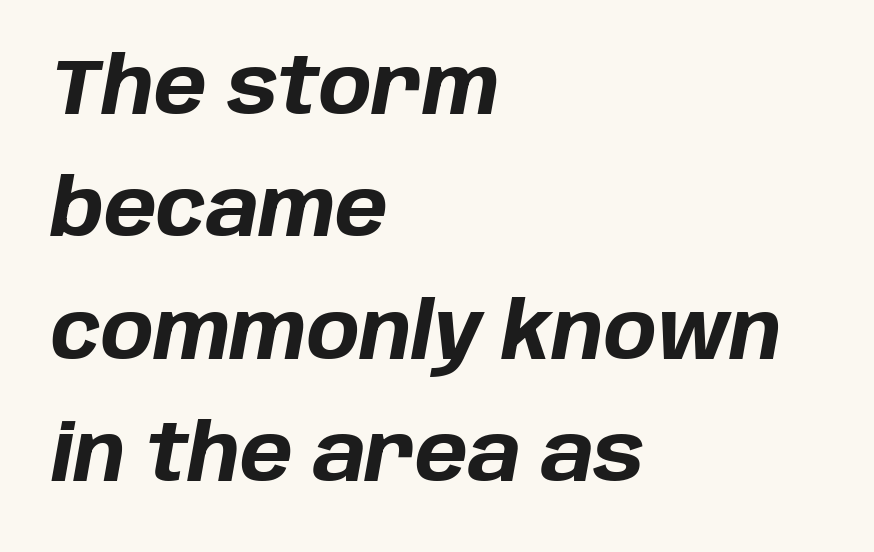
Q: Is the text bold? A: Yes.
Q: Is the text italic (slanted)? A: Yes, it leans right by about 10 degrees.
Q: Is the text underlined? A: No.
Q: How is the paragraph aligned? A: Left-aligned.
Q: Is the spacing between letters normal or unusually wide? A: Normal.
Q: Is the spacing between lines tight, normal or loose? A: Normal.
Q: Width (condensed, normal, or wide)? A: Normal.
Q: Stroke contrast? A: Low.
Q: x-height? A: Large.
Q: Monospaced? A: No.
